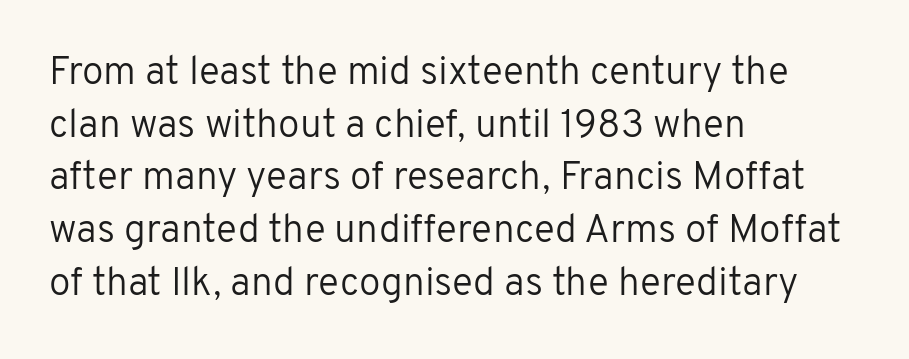
The image shows 39 px regular-weight sans-serif type, upright; set left-aligned, normal line spacing (1.35x), normal letter spacing, not underlined; low stroke contrast and a medium x-height.
